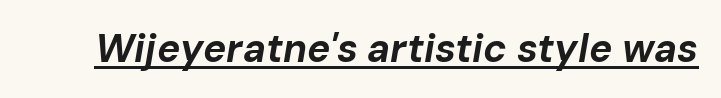
The image shows 39 px bold type, italic (leaning right); set normal letter spacing, underlined; low stroke contrast and a medium x-height.
